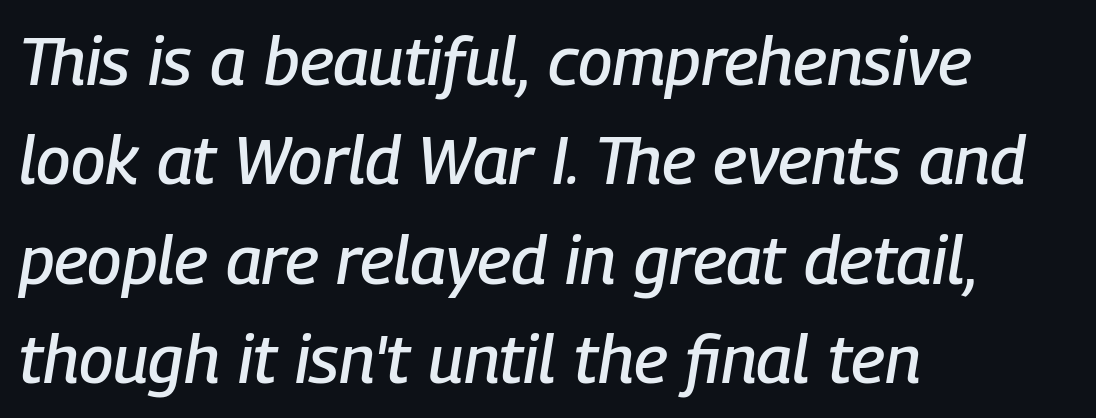
Leading: standard. If you drew a ruler down the left edge, every line would touch it. How are the letters spaced? Ordinarily, with no added tracking. Unmarked baselines from the first word to the last. Tall strokes in this sample are angled rather than plumb. You could not count columns in this text — the font is proportionally spaced.
